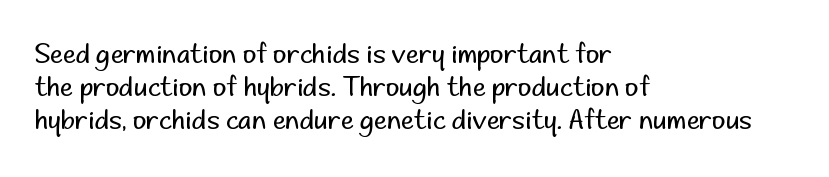
Q: Is the text bold? A: No.
Q: Is the text italic (slanted)? A: No, it is upright.
Q: Is the text underlined? A: No.
Q: How is the paragraph aligned? A: Left-aligned.
Q: Is the spacing between letters normal or unusually wide? A: Normal.
Q: Is the spacing between lines tight, normal or loose? A: Normal.
